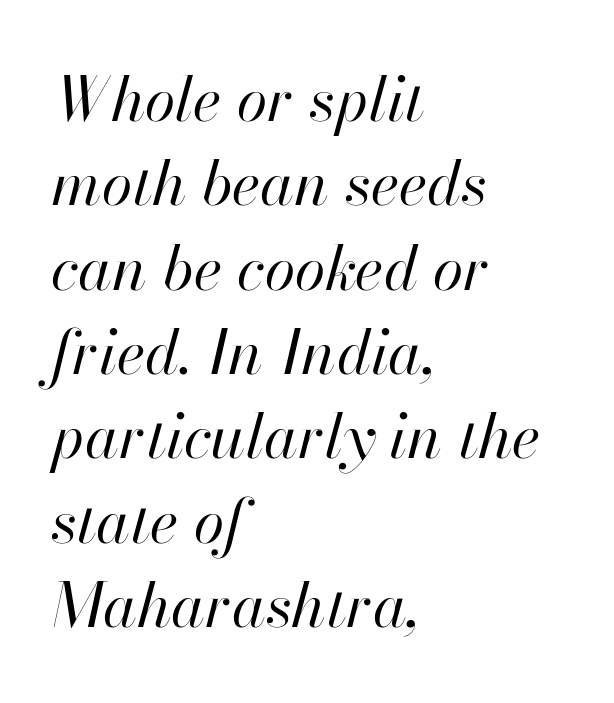
Here the glyphs are tracked normally, forming tight word shapes. Each letter keeps its own natural width here, so spacing adapts to shape. One-word summary of the alignment: left. Observe the lean: these are italic letterforms. The strokes are not fattened; the text isn't bold.
